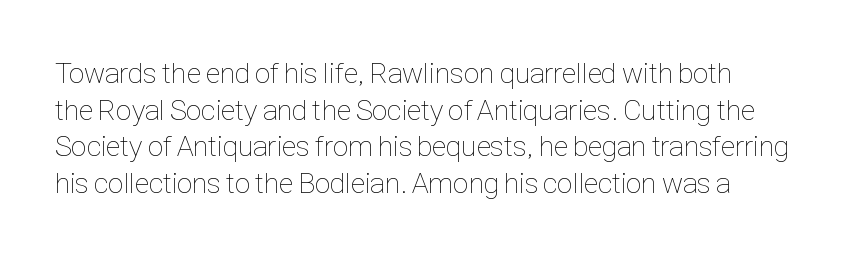
Italic? Not at all — the glyphs are vertical. Successive baselines arrive at the customary interval. Nobody drew a line under any word here. On a weight scale, this lands at 450 or below. Nobody touched the tracking dial on this one.
